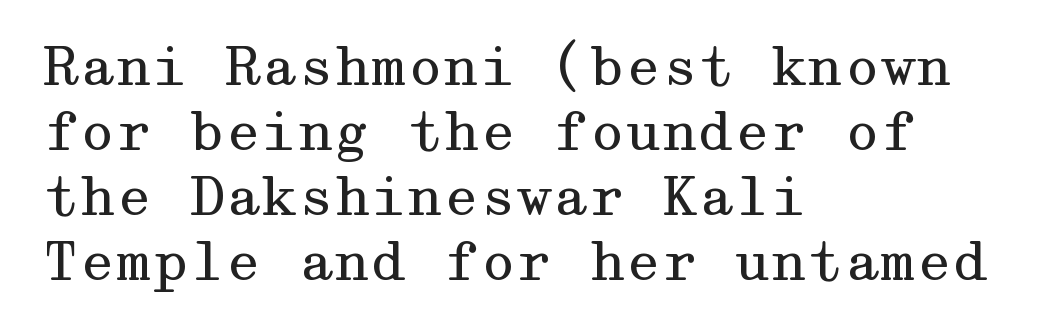
Inter-character spacing is left at the font's built-in metrics. This is roman type, the default non-slanted kind. The lines sit at an ordinary, default distance from one another. Letterform terminals end in serifs throughout the passage. The string is rendered with underlining switched off.
